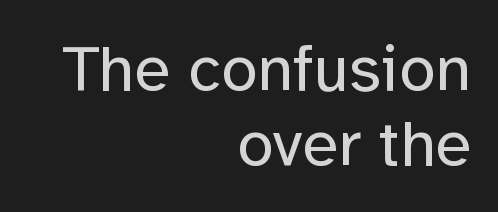
The image shows 66 px regular-weight sans-serif type, upright; set right-aligned, tight line spacing (1.13x), normal letter spacing, not underlined; low stroke contrast and a medium x-height.
